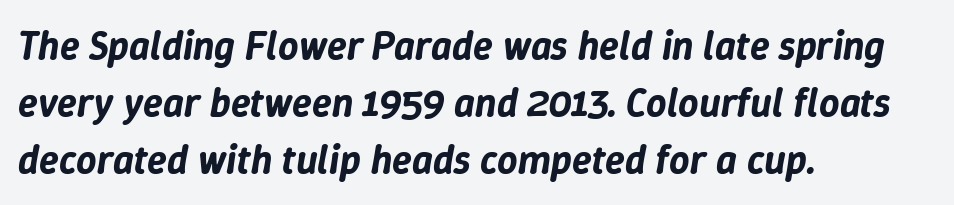
The tracking reads as untouched default to a designer's eye. These lines are set flush left with a ragged right edge. The strip under each line holds only bare page. A typesetter would call this leading conventional body-copy spacing. The text carries the slant typical of an italic or oblique font.
